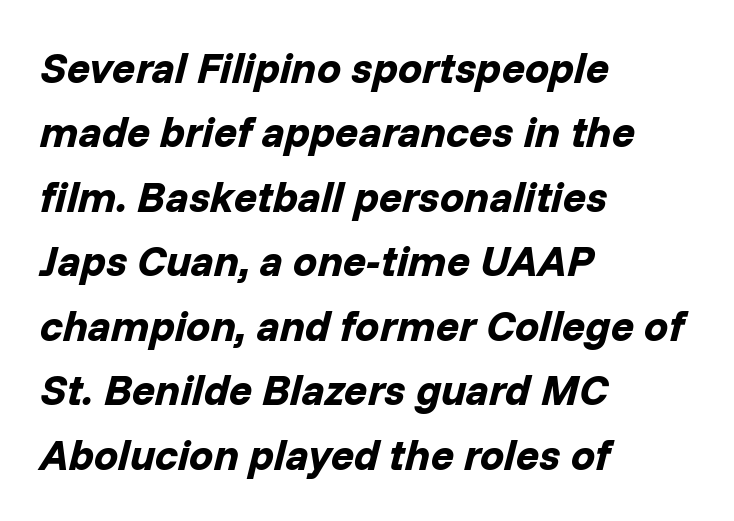
Q: Is the text bold? A: Yes.
Q: Is the text italic (slanted)? A: Yes, it leans right by about 14 degrees.
Q: Is the text underlined? A: No.
Q: How is the paragraph aligned? A: Left-aligned.
Q: Is the spacing between letters normal or unusually wide? A: Normal.
Q: Is the spacing between lines tight, normal or loose? A: Normal.
Q: Width (condensed, normal, or wide)? A: Normal.
Q: Stroke contrast? A: Low.
Q: x-height? A: Medium.
Q: Monospaced? A: No.
